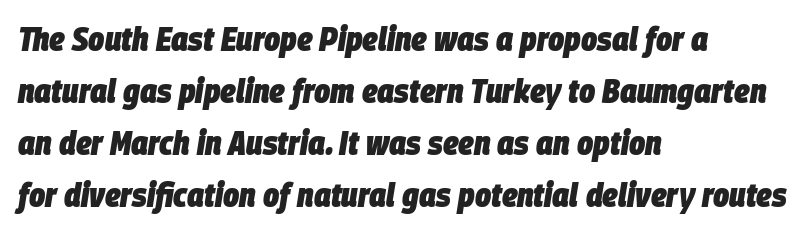
The image shows 34 px heavy, condensed type, italic (leaning right); set left-aligned, normal line spacing (1.53x), normal letter spacing, not underlined; low stroke contrast and a large x-height.
